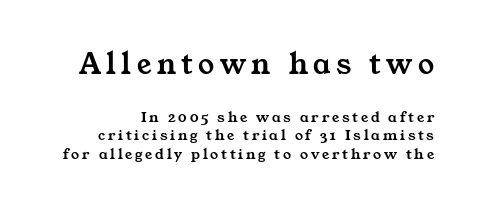
{"serif": "yes", "width": "wide", "stroke_contrast": "medium", "x_height": "medium", "monospaced": "no", "underline": "no", "line_spacing_ratio": 1.16, "larger_block": "first", "size_ratio": 2.0, "glyph_px": 32}
